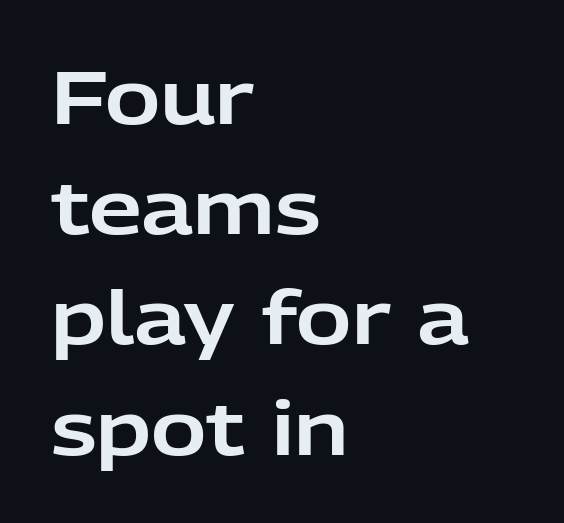
Q: Is the text italic (slanted)? A: No, it is upright.
Q: Is the typeface a serif or a sans-serif typeface? A: Sans-serif.
Q: Is the text underlined? A: No.
Q: How is the paragraph aligned? A: Left-aligned.
Q: Is the spacing between letters normal or unusually wide? A: Normal.
Q: Is the spacing between lines tight, normal or loose? A: Normal.
Q: Width (condensed, normal, or wide)? A: Normal.
Q: Stroke contrast? A: Low.
Q: x-height? A: Medium.
Q: Monospaced? A: No.
